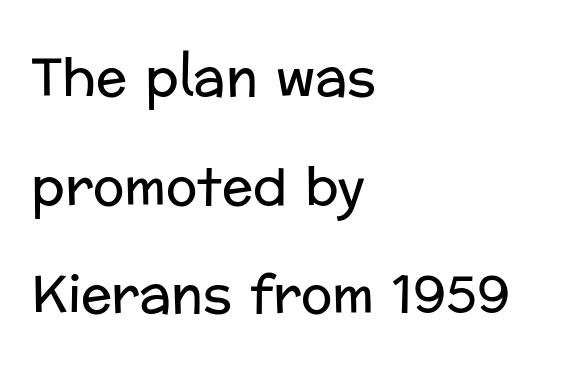
The image shows 52 px regular-weight sans-serif type, upright; set left-aligned, loose line spacing (2.09x), normal letter spacing, not underlined; low stroke contrast and a medium x-height.
